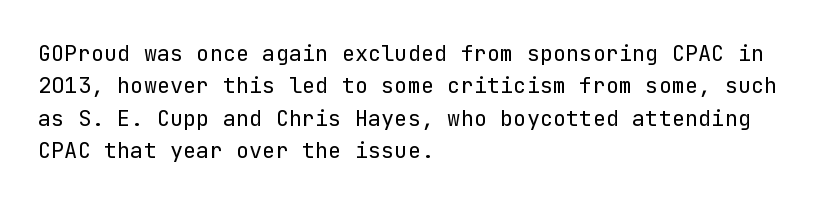
The image shows 22 px text type, upright; set left-aligned, normal line spacing (1.47x), normal letter spacing, not underlined.
